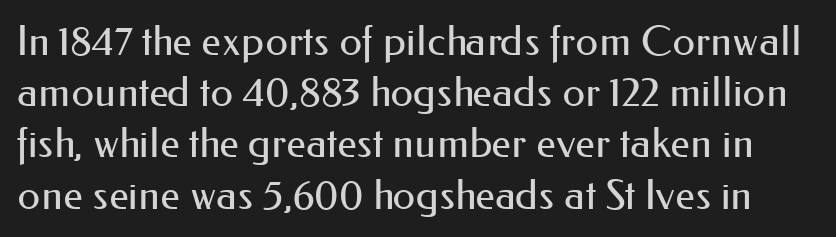
The image shows 41 px regular-weight sans-serif type, upright; set normal line spacing (1.25x), normal letter spacing, not underlined; medium stroke contrast and a small x-height.
